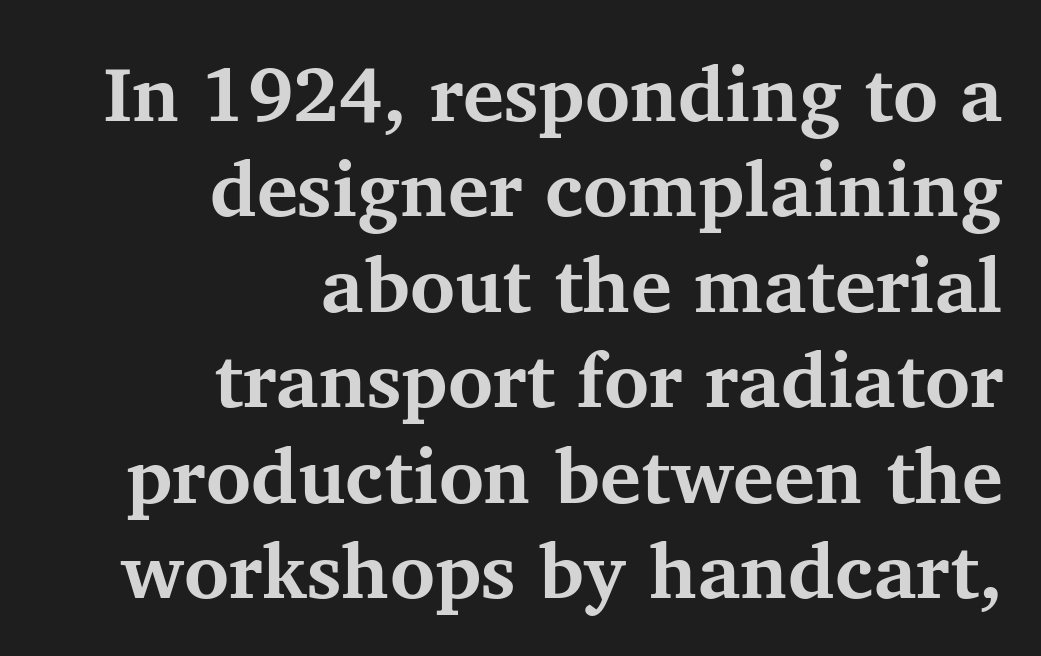
The image shows 77 px bold serif type, upright; set right-aligned, line spacing 1.24x, normal letter spacing, not underlined; medium stroke contrast and a medium x-height.
